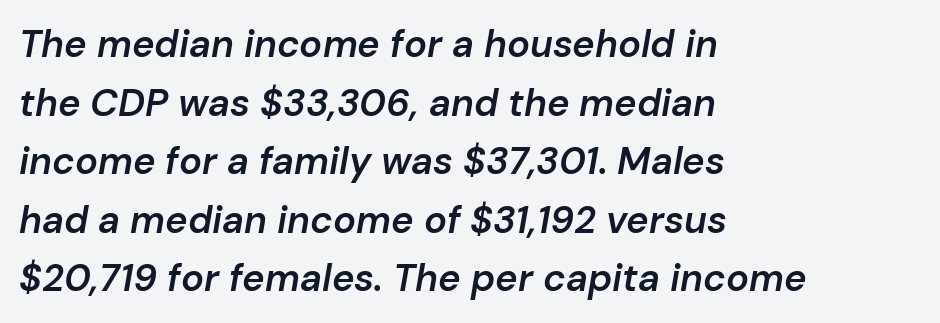
The image shows 38 px semibold type, italic (leaning right); set left-aligned, normal line spacing (1.54x), normal letter spacing, not underlined; low stroke contrast and a medium x-height.
